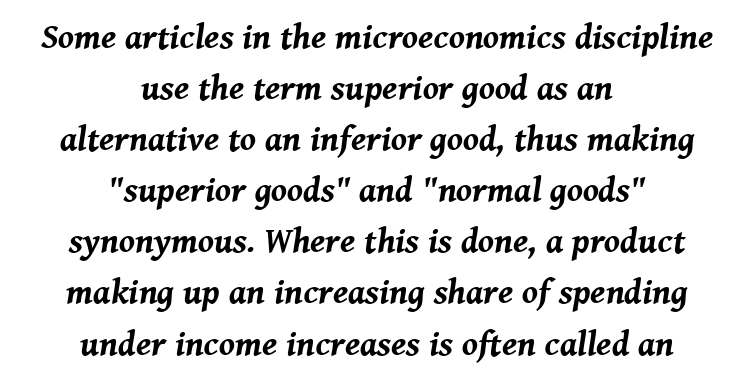
Q: Is the text bold? A: Yes.
Q: Is the text italic (slanted)? A: Yes, it leans right by about 8 degrees.
Q: Is the text underlined? A: No.
Q: How is the paragraph aligned? A: Centered.
Q: Is the spacing between letters normal or unusually wide? A: Normal.
Q: Is the spacing between lines tight, normal or loose? A: Normal.
Q: Width (condensed, normal, or wide)? A: Normal.
Q: Stroke contrast? A: Medium.
Q: x-height? A: Medium.
Q: Monospaced? A: No.
